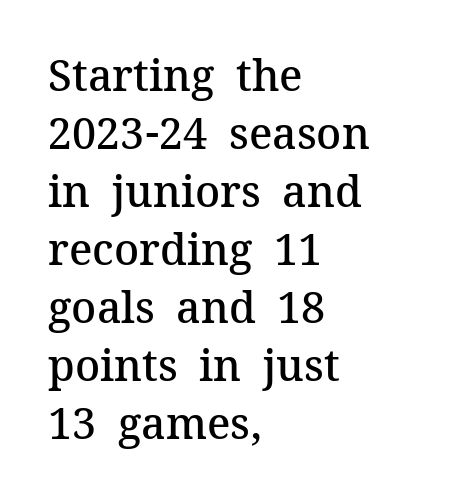
The setting favours the left margin, as ordinary paragraphs usually do. Is this a sans? No — the strokes have serifs. In terms of leading, this rendering sits right in the middle. Nope, not italic — everything's standing straight.
